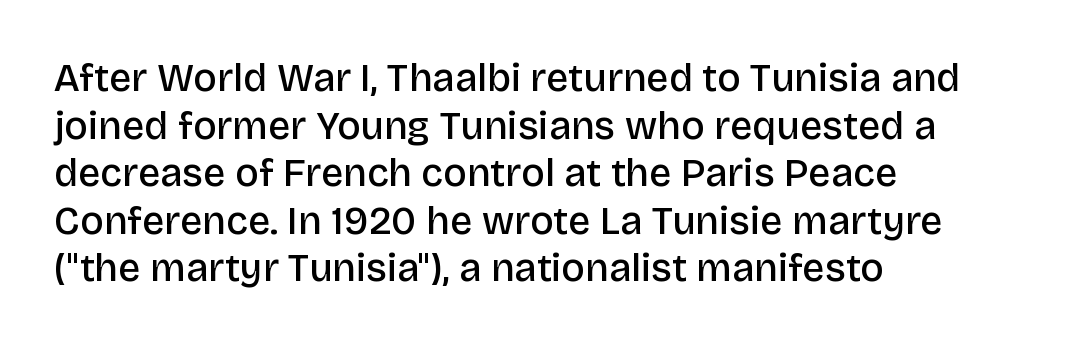
The line texture is even and compact thanks to regular tracking. In terms of letterform style, serifs are entirely absent. Line starts are locked; line ends wander. Bare-footed words on every line. Do the characters align in a grid? No, the font is proportional. The passage shown is semibold, sitting just below true bold.
